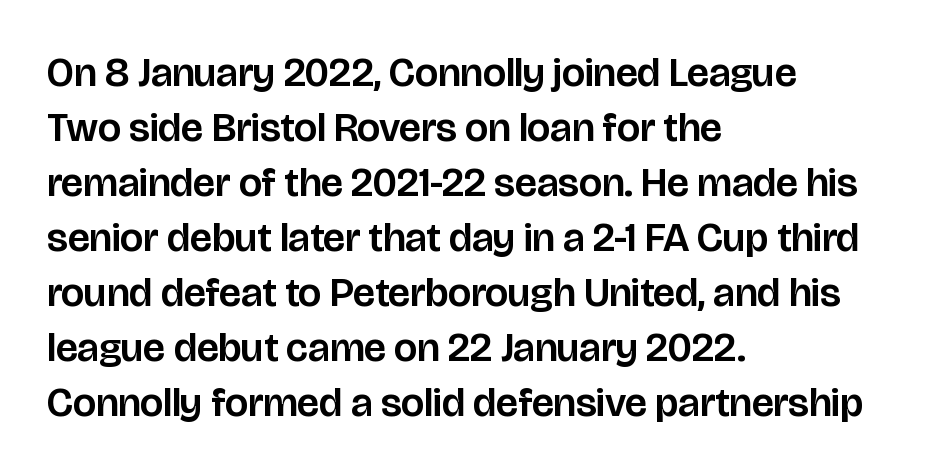
{"serif": "no", "italic": "no", "width": "normal", "stroke_contrast": "low", "x_height": "large", "monospaced": "no", "underline": "no", "align": "left", "line_spacing": "normal", "line_spacing_ratio": 1.34, "letter_spacing": "normal", "letter_spacing_em": 0.0, "glyph_px": 41}
